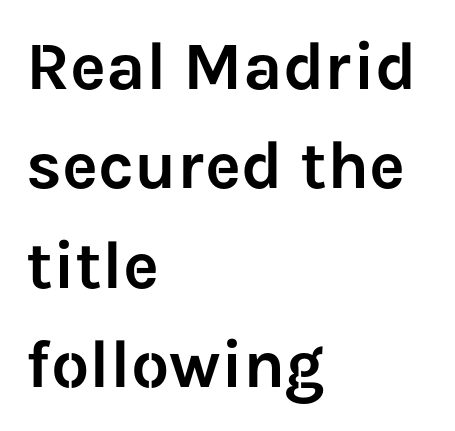
The image shows 68 px sans-serif type, upright; set left-aligned, normal line spacing (1.46x), normal letter spacing, not underlined; low stroke contrast and a medium x-height.
